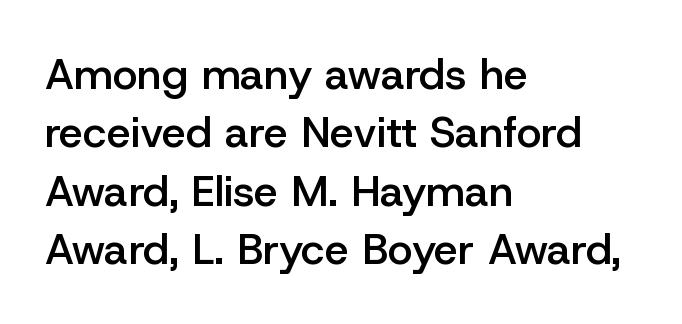
Q: Is the text bold? A: Semi-bold.
Q: Is the text italic (slanted)? A: No, it is upright.
Q: Is the typeface a serif or a sans-serif typeface? A: Sans-serif.
Q: Is the text underlined? A: No.
Q: How is the paragraph aligned? A: Left-aligned.
Q: Is the spacing between letters normal or unusually wide? A: Normal.
Q: Is the spacing between lines tight, normal or loose? A: Normal.
Q: Width (condensed, normal, or wide)? A: Normal.
Q: Stroke contrast? A: Low.
Q: x-height? A: Medium.
Q: Monospaced? A: No.
